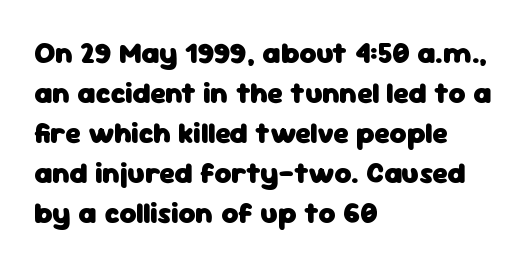
The image shows 29 px heavy sans-serif type, upright; set left-aligned, normal line spacing (1.38x), normal letter spacing, not underlined; low stroke contrast and a medium x-height.
